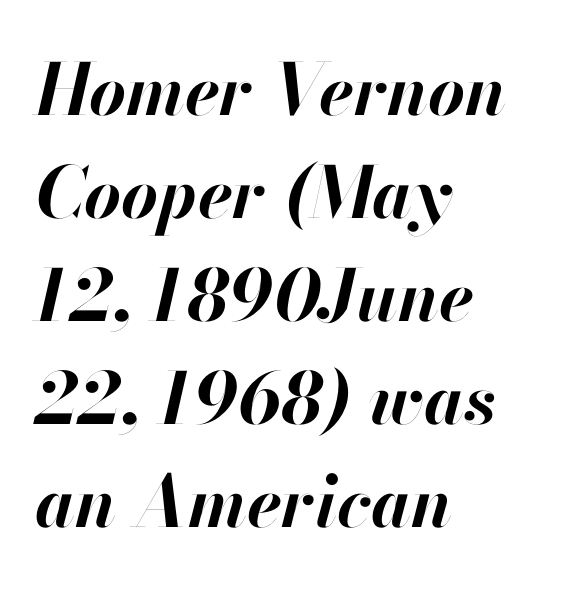
The image shows 71 px bold type, italic (leaning right); set left-aligned, normal line spacing (1.45x), normal letter spacing, not underlined; high stroke contrast and a small x-height.
